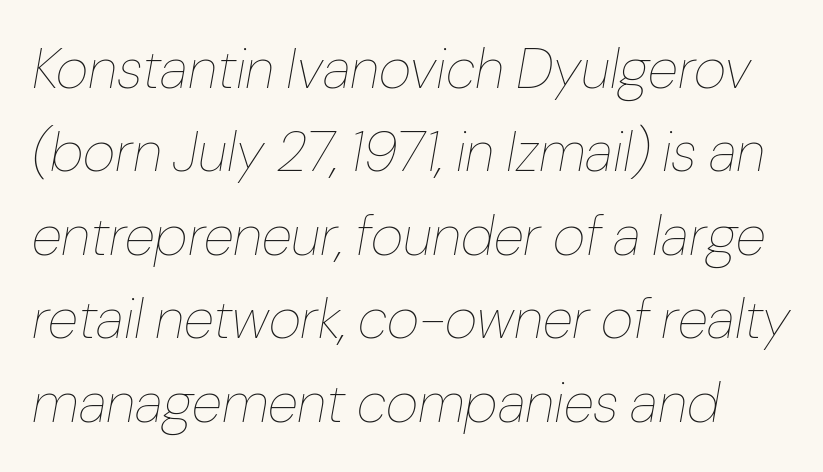
{"italic": "yes", "lean": "right", "slant_degrees": 10, "bold": "no", "weight": "thin", "width": "normal", "stroke_contrast": "low", "x_height": "medium", "monospaced": "no", "underline": "no", "line_spacing": "normal", "line_spacing_ratio": 1.49, "letter_spacing": "normal", "letter_spacing_em": 0.0, "glyph_px": 56}
